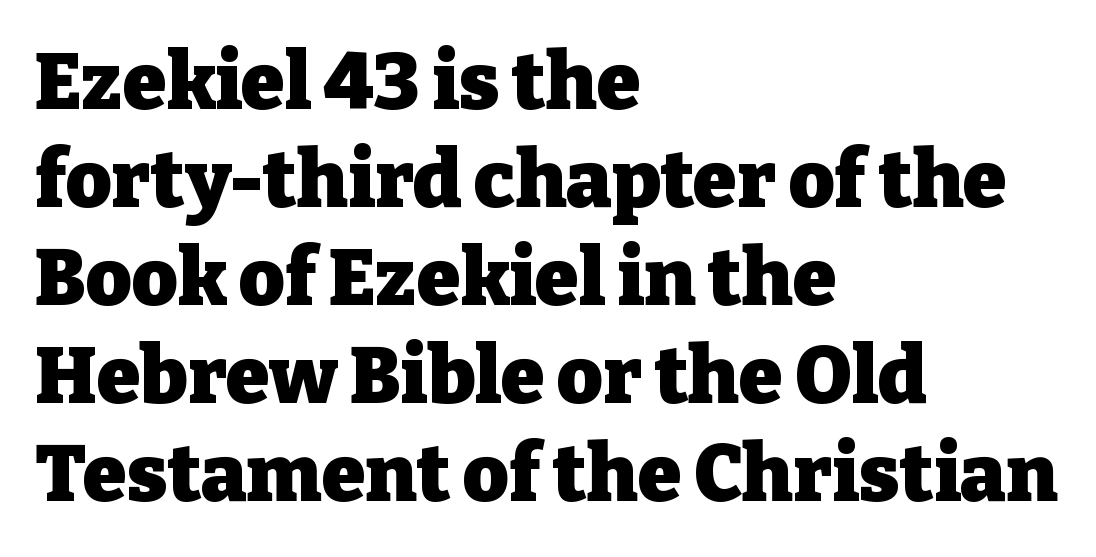
A typesetter would call this proportional, since set widths differ per character. A full-strength bold gives these letters their thick strokes. Notice how the passage keeps a crisp vertical edge on the left only. The font's upright variant was chosen for this text.
